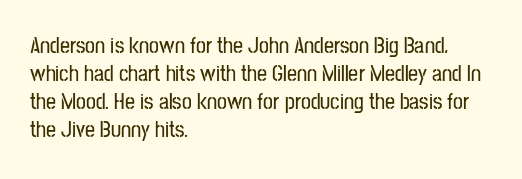
Q: Is the text italic (slanted)? A: No, it is upright.
Q: Is the text underlined? A: No.
Q: How is the paragraph aligned? A: Left-aligned.
Q: Is the spacing between letters normal or unusually wide? A: Normal.
Q: Is the spacing between lines tight, normal or loose? A: Normal.
